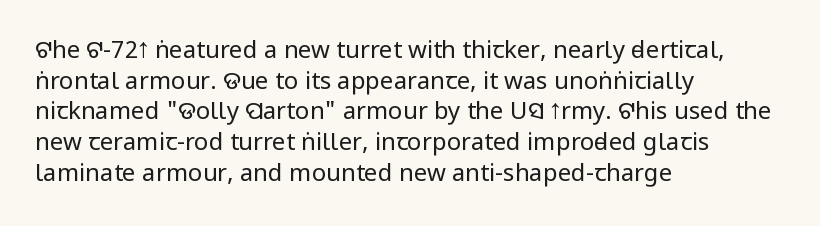
The image shows 24 px text type, upright; set left-aligned, normal line spacing (1.28x), normal letter spacing, not underlined.
